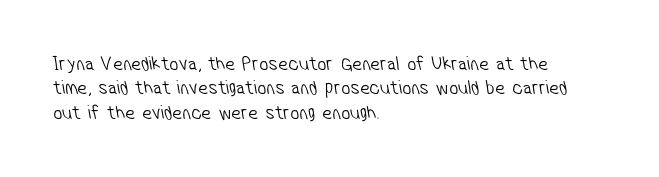
Q: Is the text bold? A: No.
Q: Is the text underlined? A: No.
Q: How is the paragraph aligned? A: Left-aligned.
Q: Is the spacing between letters normal or unusually wide? A: Normal.
